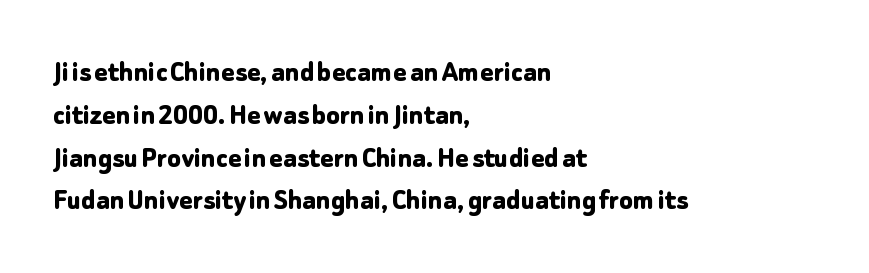
The image shows 31 px bold sans-serif type, upright; set left-aligned, normal line spacing (1.38x), normal letter spacing, not underlined; low stroke contrast and a medium x-height.
